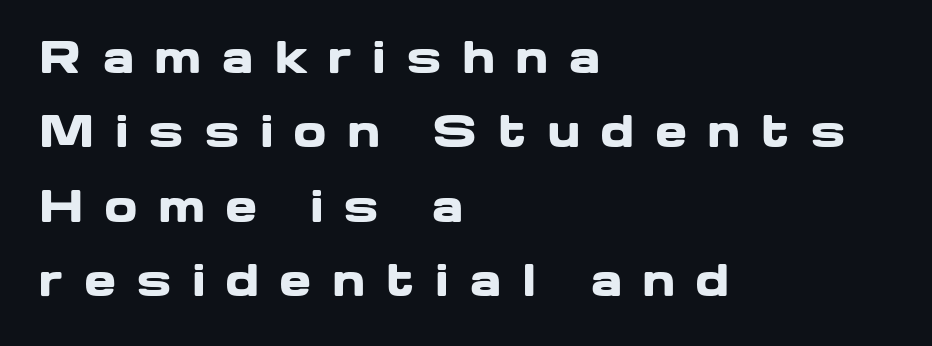
Q: Is the text bold? A: Yes.
Q: Is the text italic (slanted)? A: No, it is upright.
Q: Is the typeface a serif or a sans-serif typeface? A: Sans-serif.
Q: Is the text underlined? A: No.
Q: How is the paragraph aligned? A: Left-aligned.
Q: Is the spacing between letters normal or unusually wide? A: Unusually wide.
Q: Width (condensed, normal, or wide)? A: Wide.
Q: Stroke contrast? A: Low.
Q: x-height? A: Medium.
Q: Monospaced? A: No.
